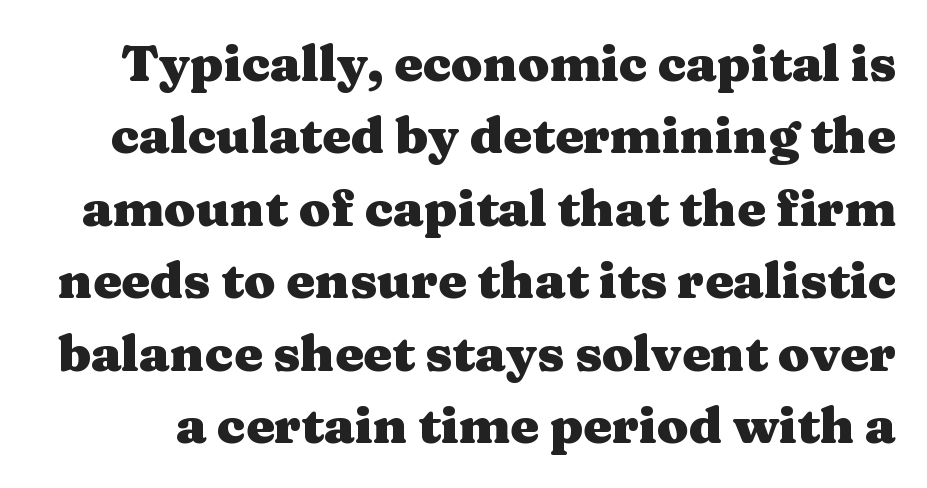
Q: Is the text bold? A: Yes.
Q: Is the text italic (slanted)? A: No, it is upright.
Q: Is the typeface a serif or a sans-serif typeface? A: Serif.
Q: Is the text underlined? A: No.
Q: Is the spacing between letters normal or unusually wide? A: Normal.
Q: Is the spacing between lines tight, normal or loose? A: Normal.
Q: Width (condensed, normal, or wide)? A: Wide.
Q: Stroke contrast? A: Medium.
Q: x-height? A: Medium.
Q: Monospaced? A: No.
